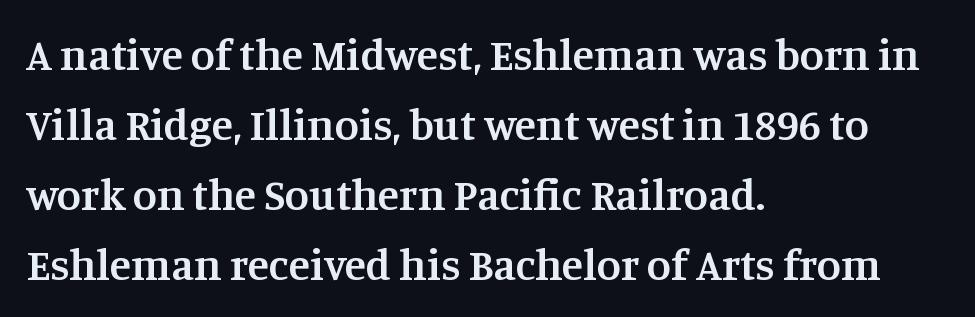
The passage shown stacks its lines at a standard gap. Is this a sans? No — the strokes have serifs. You could not count columns in this text — the font is proportionally spaced. Where is the straight margin? On the left. The passage shown is semibold, sitting just below true bold.
